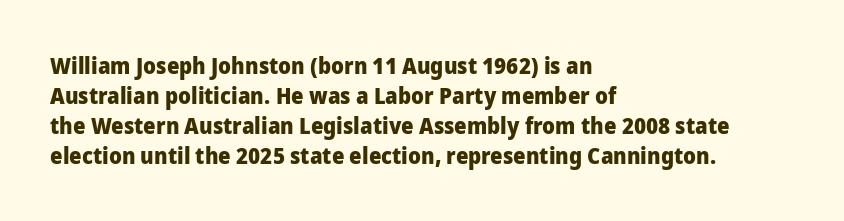
The image shows 22 px bold type, upright; set left-aligned, normal line spacing (1.36x), normal letter spacing, not underlined.
